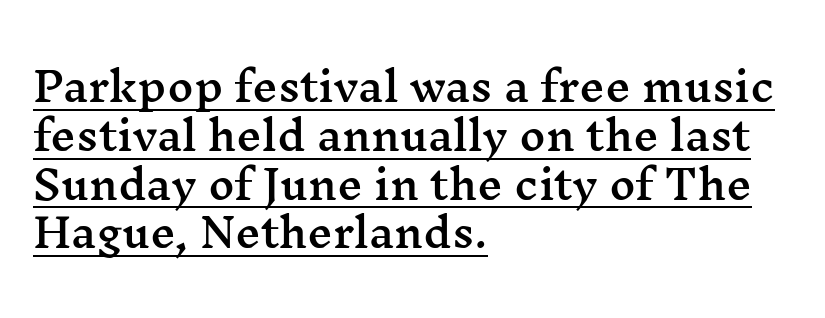
Q: Is the text italic (slanted)? A: No, it is upright.
Q: Is the typeface a serif or a sans-serif typeface? A: Serif.
Q: Is the text underlined? A: Yes.
Q: How is the paragraph aligned? A: Left-aligned.
Q: Is the spacing between letters normal or unusually wide? A: Normal.
Q: Width (condensed, normal, or wide)? A: Wide.
Q: Stroke contrast? A: Medium.
Q: x-height? A: Medium.
Q: Monospaced? A: No.
